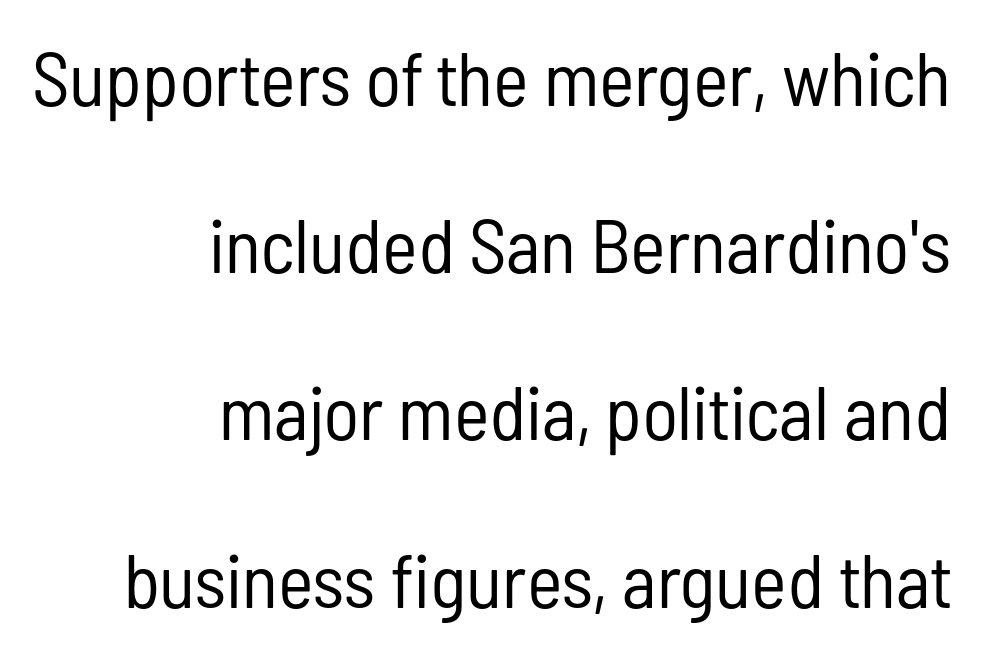
The image shows 76 px regular-weight, condensed sans-serif type, upright; set right-aligned, loose line spacing (2.2x), normal letter spacing, not underlined; low stroke contrast and a medium x-height.
